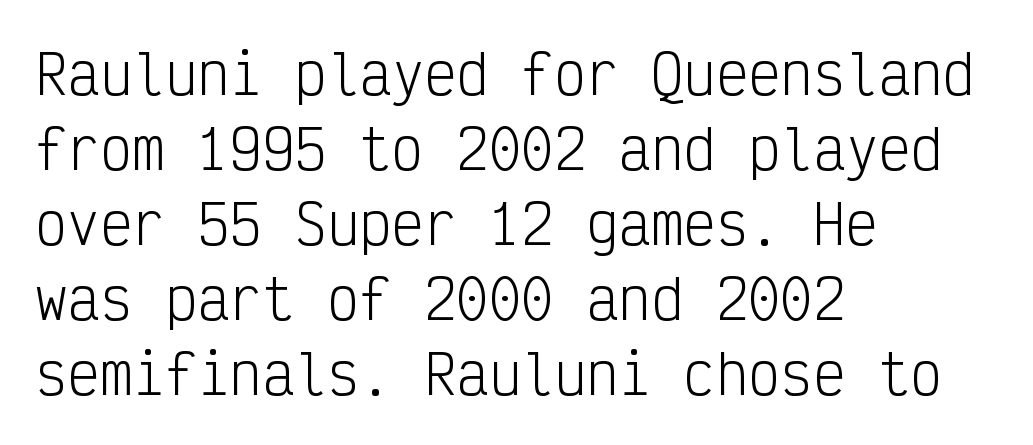
{"serif": "no", "italic": "no", "bold": "no", "weight": "light", "width": "condensed", "stroke_contrast": "low", "x_height": "medium", "monospaced": "yes", "underline": "no", "align": "left", "line_spacing": "normal", "line_spacing_ratio": 1.39, "letter_spacing": "normal", "letter_spacing_em": 0.0, "glyph_px": 54}
